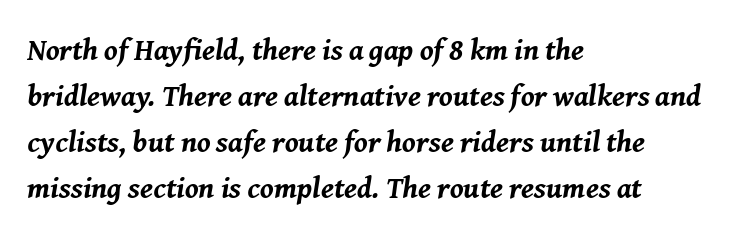
Q: Is the text bold? A: Yes.
Q: Is the text italic (slanted)? A: Yes, it leans right by about 8 degrees.
Q: Is the text underlined? A: No.
Q: How is the paragraph aligned? A: Left-aligned.
Q: Is the spacing between letters normal or unusually wide? A: Normal.
Q: Is the spacing between lines tight, normal or loose? A: Normal.
Q: Width (condensed, normal, or wide)? A: Normal.
Q: Stroke contrast? A: Medium.
Q: x-height? A: Medium.
Q: Monospaced? A: No.
